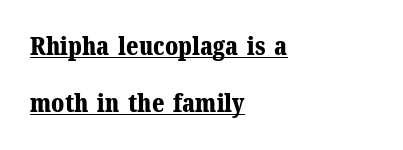
The image shows 25 px bold type, upright; set left-aligned, loose line spacing (2.28x), normal letter spacing, underlined.
